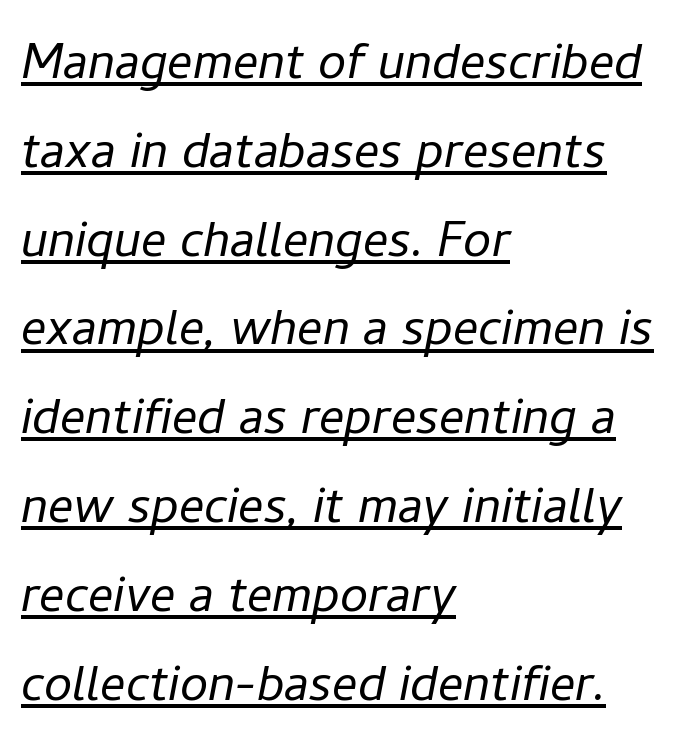
{"italic": "yes", "lean": "right", "slant_degrees": 11, "bold": "no", "weight": "light", "width": "normal", "stroke_contrast": "low", "x_height": "medium", "monospaced": "no", "underline": "yes", "align": "left", "line_spacing": "normal", "line_spacing_ratio": 1.41, "letter_spacing": "normal", "letter_spacing_em": 0.0, "glyph_px": 63}
